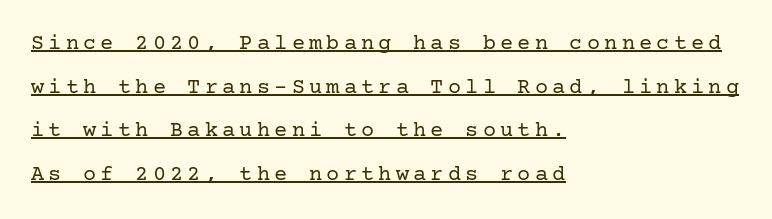
Honestly, the underline is the first thing you notice here. A great deal of white space separates one row of letters from the next. Stroke thickness stays within the range of a standard reading face or lighter. Line beginnings align vertically; line endings do not. Do the letters lean? They stand straight.
